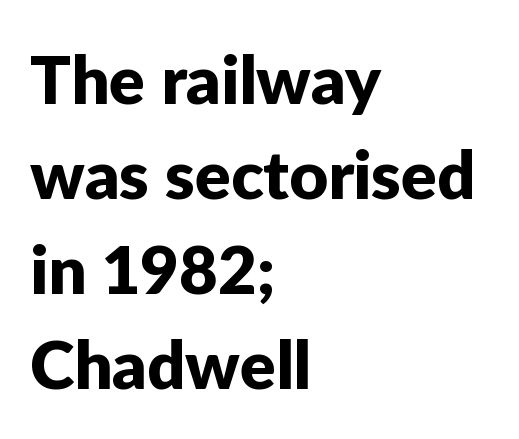
Posture: vertical. Looks like regular typesetting: each glyph gets only the width it needs. Short note: letters normally spaced. Type without underlining.
